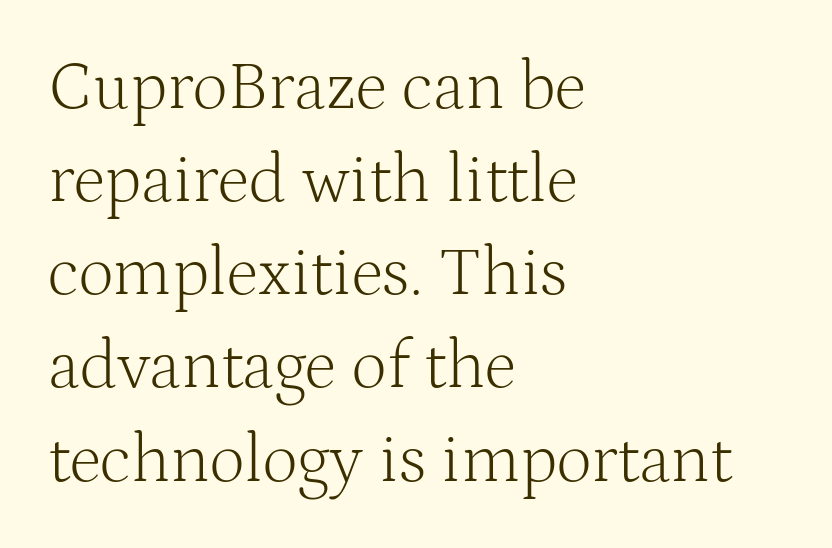
Q: Is the text bold? A: No.
Q: Is the text italic (slanted)? A: No, it is upright.
Q: Is the typeface a serif or a sans-serif typeface? A: Serif.
Q: Is the text underlined? A: No.
Q: How is the paragraph aligned? A: Left-aligned.
Q: Is the spacing between letters normal or unusually wide? A: Normal.
Q: Is the spacing between lines tight, normal or loose? A: Normal.
Q: Width (condensed, normal, or wide)? A: Normal.
Q: Stroke contrast? A: Medium.
Q: x-height? A: Medium.
Q: Monospaced? A: No.
